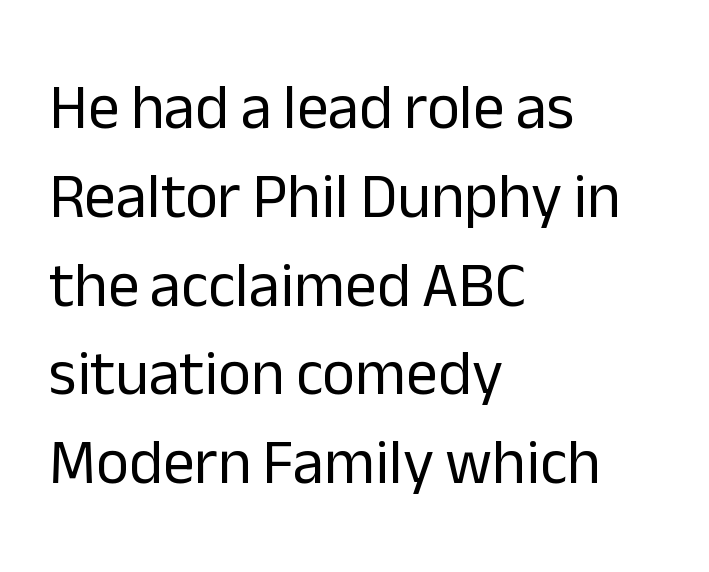
Q: Is the text bold? A: No.
Q: Is the text italic (slanted)? A: No, it is upright.
Q: Is the typeface a serif or a sans-serif typeface? A: Sans-serif.
Q: Is the text underlined? A: No.
Q: How is the paragraph aligned? A: Left-aligned.
Q: Is the spacing between letters normal or unusually wide? A: Normal.
Q: Is the spacing between lines tight, normal or loose? A: Normal.
Q: Width (condensed, normal, or wide)? A: Normal.
Q: Stroke contrast? A: Low.
Q: x-height? A: Medium.
Q: Monospaced? A: No.
